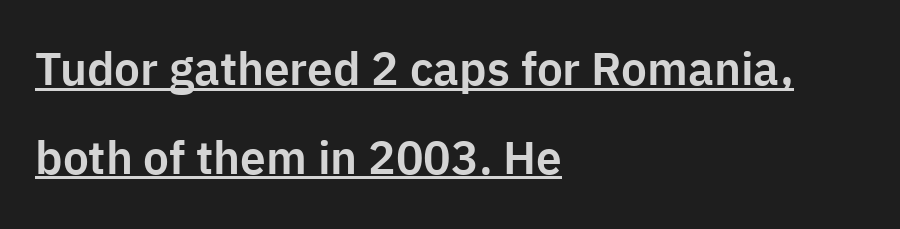
The image shows 46 px sans-serif type, upright; set left-aligned, loose line spacing (1.93x), normal letter spacing, underlined; low stroke contrast and a medium x-height.
